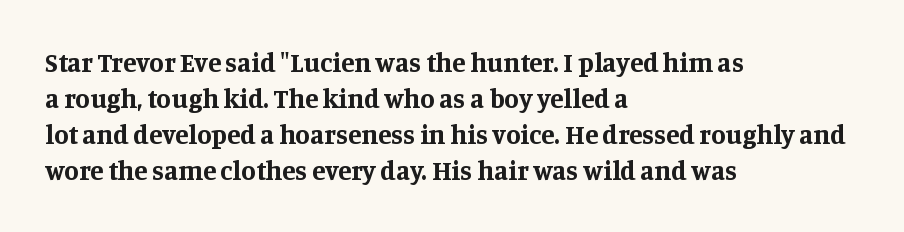
Is there much room between lines? A standard amount, neither cramped nor airy. This rendering features lettering with no underline. The typography opts for an upright posture over an oblique one. Standard letterfit; no display-style spreading of the glyphs. Line starts are locked; line ends wander. Heavy-handed strokes throughout: this text is bold.
